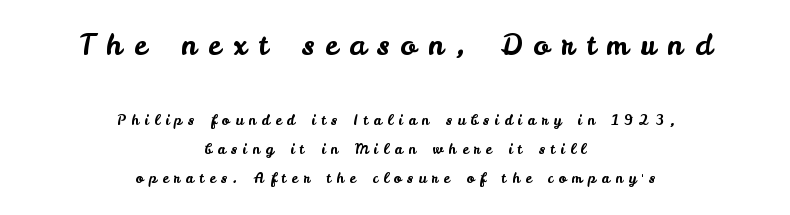
The image shows 29 px sans-serif type; set centered, loose line spacing (2.09x), unusually wide letter spacing (+0.4 em), not underlined; the first (top) block is 2.07x larger; low stroke contrast and a small x-height.
